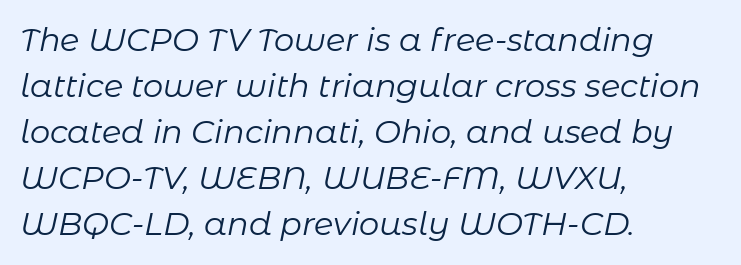
The rendering keeps characters at their native spacing. This block has exactly the height ordinary leading produces. Letters rest on an invisible, unmarked baseline. All the whitespace from short lines collects on the right.
